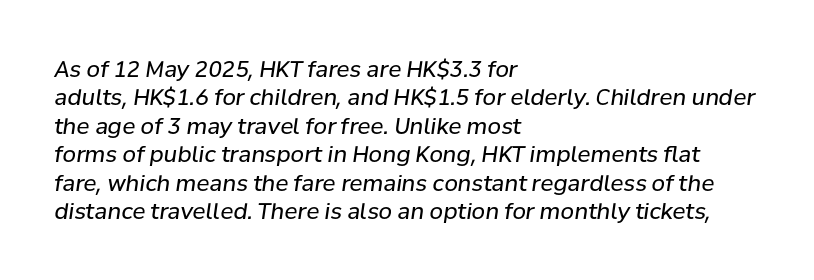
{"italic": "yes", "lean": "right", "slant_degrees": 8, "bold": "no", "underline": "no", "align": "left", "line_spacing": "normal", "line_spacing_ratio": 1.29, "letter_spacing": "normal", "letter_spacing_em": 0.0, "glyph_px": 22}
